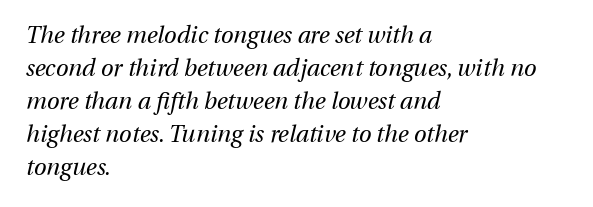
{"italic": "yes", "lean": "right", "slant_degrees": 13, "bold": "no", "underline": "no", "align": "left", "line_spacing": "normal", "line_spacing_ratio": 1.44, "letter_spacing": "normal", "letter_spacing_em": 0.0, "glyph_px": 23}
